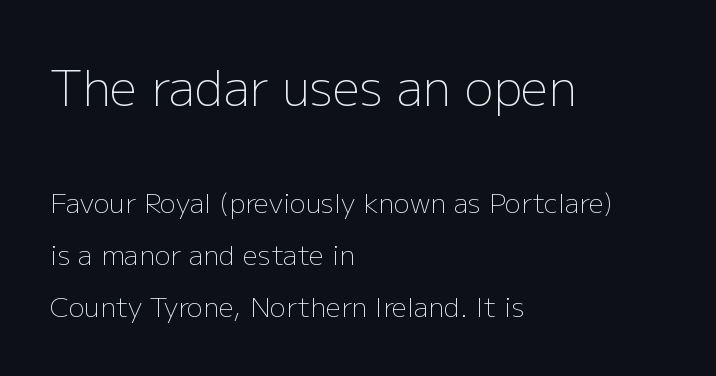
{"serif": "no", "italic": "no", "bold": "no", "weight": "light", "width": "normal", "stroke_contrast": "low", "x_height": "medium", "monospaced": "no", "underline": "no", "align": "left", "line_spacing": "loose", "line_spacing_ratio": 1.93, "letter_spacing": "normal", "letter_spacing_em": 0.0, "larger_block": "first", "size_ratio": 1.78, "glyph_px": 48}
